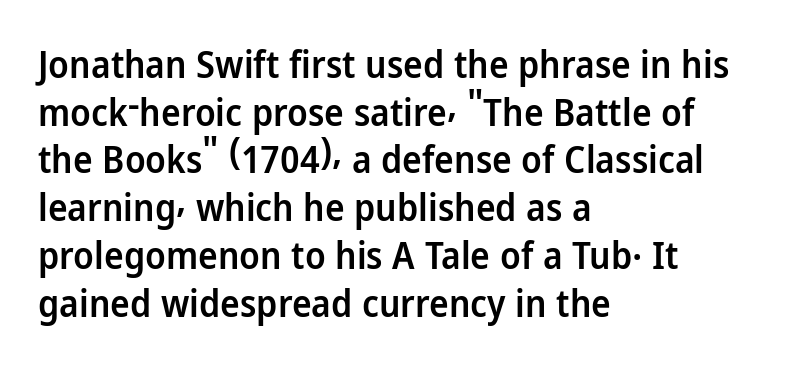
The typesetting leans somewhat heavy: a semibold. Layout note: lines flush left. This sample uses a sans-serif face. Successive baselines arrive at the customary interval.
